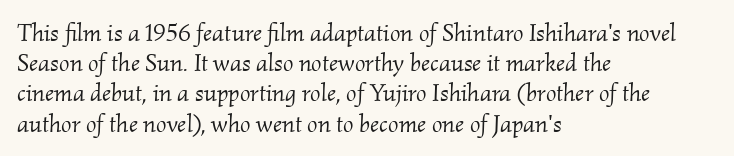
Underlining? Definitely not there. The letterforms sit at book weight or below. The line texture is even and compact thanks to regular tracking. The typography opts for an oblique posture over an upright one. The setting favours the left margin, as ordinary paragraphs usually do.
